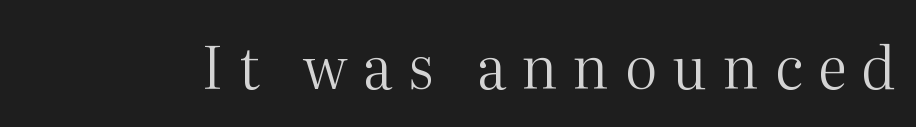
{"serif": "yes", "italic": "no", "bold": "no", "weight": "regular", "width": "normal", "stroke_contrast": "medium", "x_height": "medium", "monospaced": "no", "underline": "no", "letter_spacing": "wide", "letter_spacing_em": 0.27, "glyph_px": 58}
